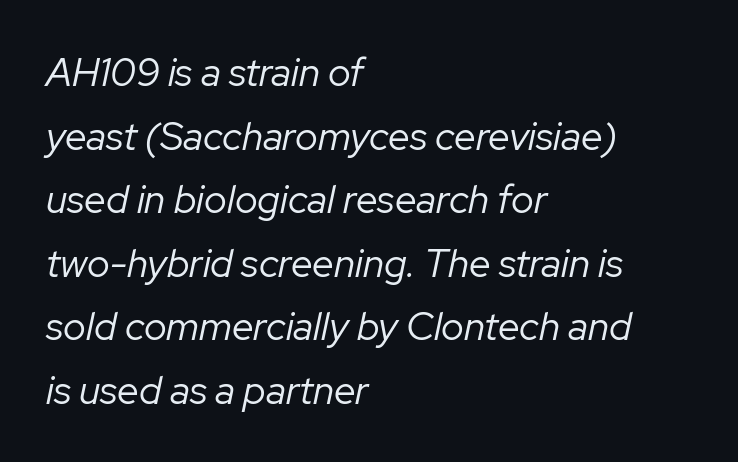
The image shows 39 px regular-weight type, italic (leaning right); set left-aligned, normal line spacing (1.63x), normal letter spacing, not underlined; low stroke contrast and a medium x-height.
